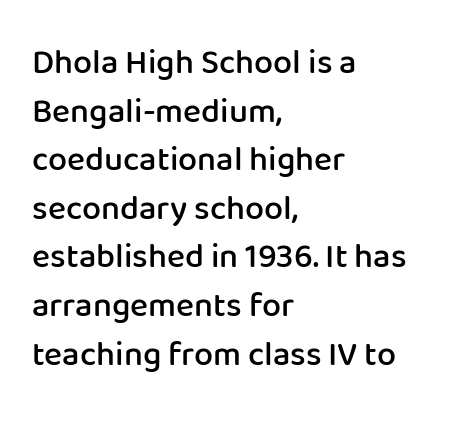
Q: Is the text bold? A: Semi-bold.
Q: Is the text italic (slanted)? A: No, it is upright.
Q: Is the typeface a serif or a sans-serif typeface? A: Sans-serif.
Q: Is the text underlined? A: No.
Q: How is the paragraph aligned? A: Left-aligned.
Q: Is the spacing between letters normal or unusually wide? A: Normal.
Q: Is the spacing between lines tight, normal or loose? A: Normal.
Q: Width (condensed, normal, or wide)? A: Normal.
Q: Stroke contrast? A: Low.
Q: x-height? A: Medium.
Q: Monospaced? A: No.
